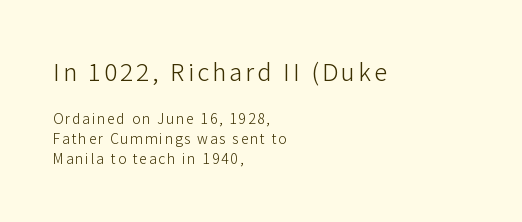
Each new line begins a customary step beneath the previous one. Notice how the stems are strictly vertical — no italics here. The block sitting higher on the canvas is the one with enlarged characters. Honestly, there is no underline to notice here at all.
